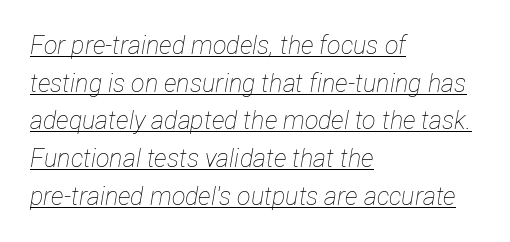
The image shows 25 px text type, italic (leaning right); set left-aligned, normal line spacing (1.51x), normal letter spacing, underlined.
